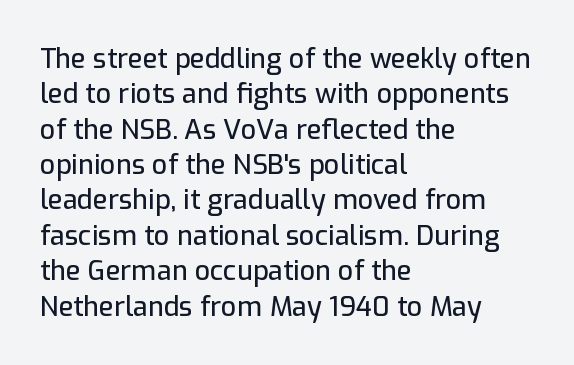
Interline gaps are of average width in this sample. The axis of the letterforms is exactly vertical. Casual observation: everything's shoved over to the left. These lines keep a tight, regular rhythm from letter to letter. Unmarked baselines from the first word to the last.
